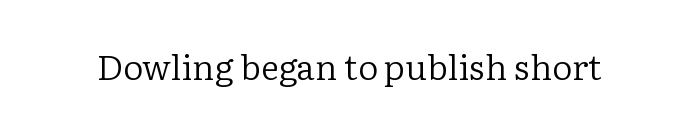
Q: Is the text bold? A: No.
Q: Is the text italic (slanted)? A: No, it is upright.
Q: Is the typeface a serif or a sans-serif typeface? A: Serif.
Q: Is the text underlined? A: No.
Q: Is the spacing between letters normal or unusually wide? A: Normal.
Q: Width (condensed, normal, or wide)? A: Normal.
Q: Stroke contrast? A: Low.
Q: x-height? A: Medium.
Q: Monospaced? A: No.
